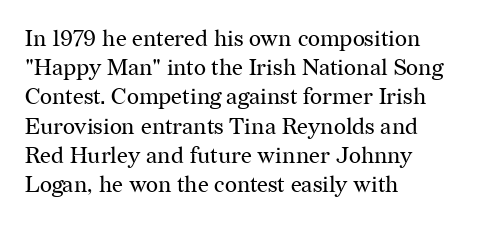
The image shows 23 px text type, upright; set left-aligned, normal line spacing (1.27x), normal letter spacing, not underlined.
